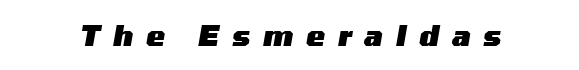
{"italic": "yes", "lean": "right", "slant_degrees": 10, "bold": "yes", "weight": "heavy", "width": "wide", "stroke_contrast": "medium", "x_height": "medium", "monospaced": "no", "underline": "no", "letter_spacing": "wide", "letter_spacing_em": 0.47, "glyph_px": 28}
